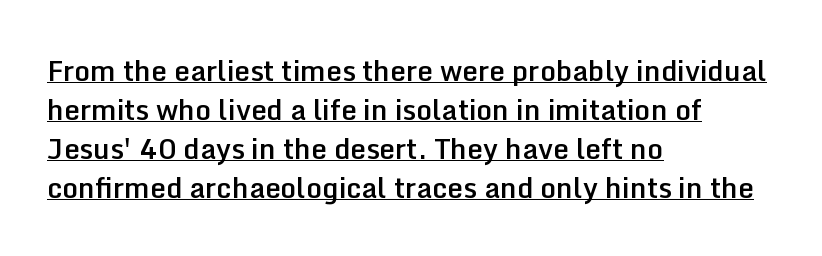
Leading matches the norm, producing a regular column. One-word summary of the alignment: left. Is there any slant? The stems are plumb. Serifs: no, the terminals of the letterforms are clean.
